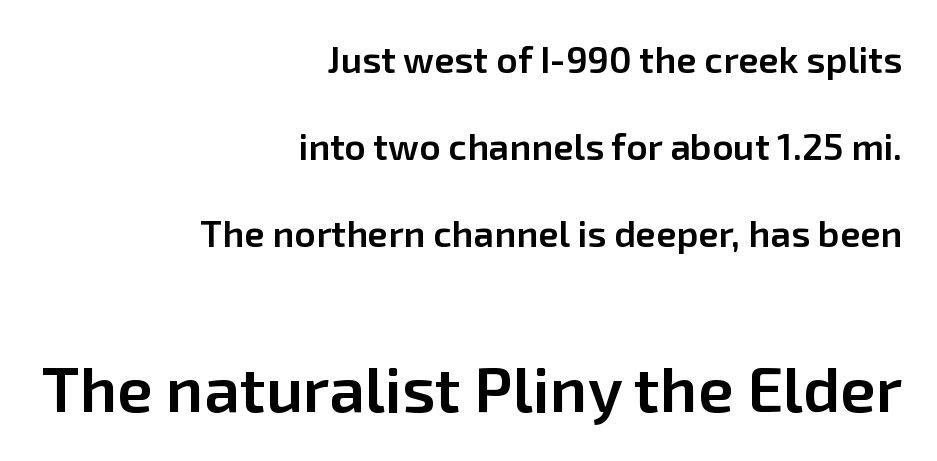
If you drew a line through each stem, it would be perfectly vertical. Nobody touched the tracking dial on this one. Rows of type keep a wide berth in the vertical direction. If you squint, the bottom block still reads clearly — it's the larger of the two. Is this a fixed-width face? No — the glyphs have proportional, varying widths.
